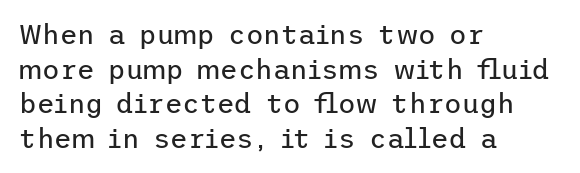
{"italic": "no", "bold": "no", "underline": "no", "align": "left", "line_spacing": "normal", "line_spacing_ratio": 1.28, "letter_spacing": "normal", "letter_spacing_em": 0.0, "glyph_px": 27}
